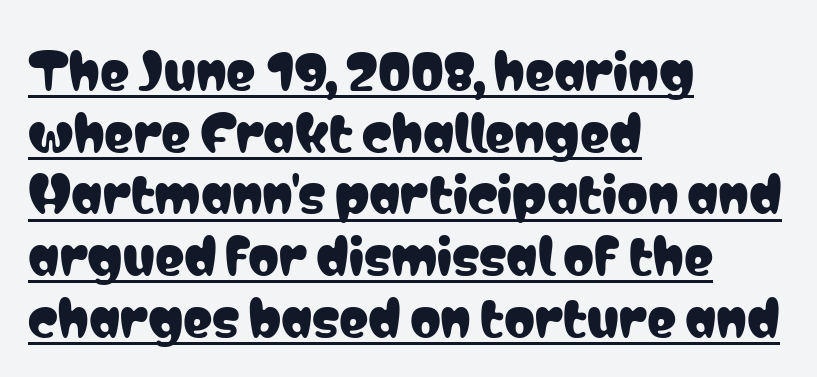
Reading down the column, the eye jumps a familiar distance to each next line. Posture: vertical. The face used here is rendered with its standard letterfit. Quick note: underline on. Do the characters align in a grid? No, the font is proportional. A student would call this left alignment; a typographer would say flush left, rag right.
